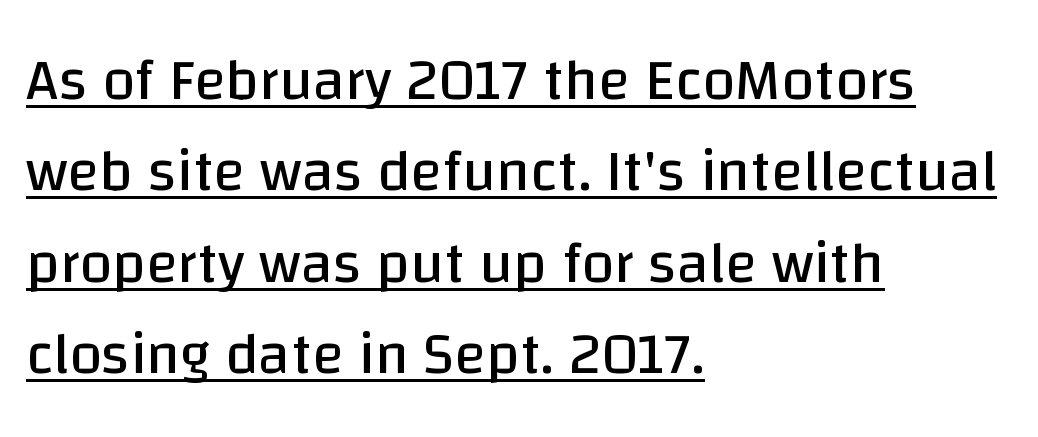
Q: Is the text bold? A: No.
Q: Is the text italic (slanted)? A: No, it is upright.
Q: Is the typeface a serif or a sans-serif typeface? A: Sans-serif.
Q: Is the text underlined? A: Yes.
Q: How is the paragraph aligned? A: Left-aligned.
Q: Is the spacing between letters normal or unusually wide? A: Normal.
Q: Is the spacing between lines tight, normal or loose? A: Normal.
Q: Width (condensed, normal, or wide)? A: Normal.
Q: Stroke contrast? A: Low.
Q: x-height? A: Large.
Q: Monospaced? A: No.
